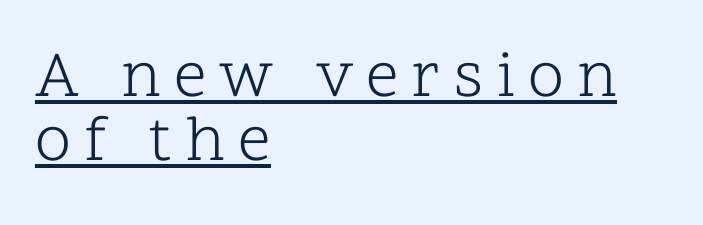
Varying glyph widths throughout — classic text-font behaviour. The tracking reads as deliberately expanded to a designer's eye. Compared with a centered layout, this one pins lines to the left instead. Ink coverage per letter is moderate at most.
